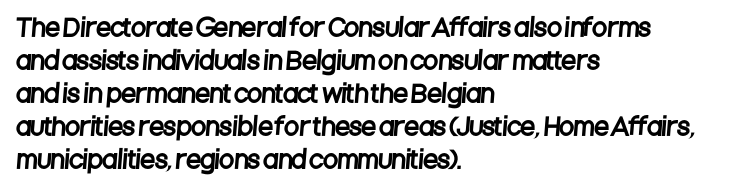
{"underline": "no", "align": "left", "line_spacing": "normal", "line_spacing_ratio": 1.37, "letter_spacing": "normal", "letter_spacing_em": 0.0, "glyph_px": 24}
